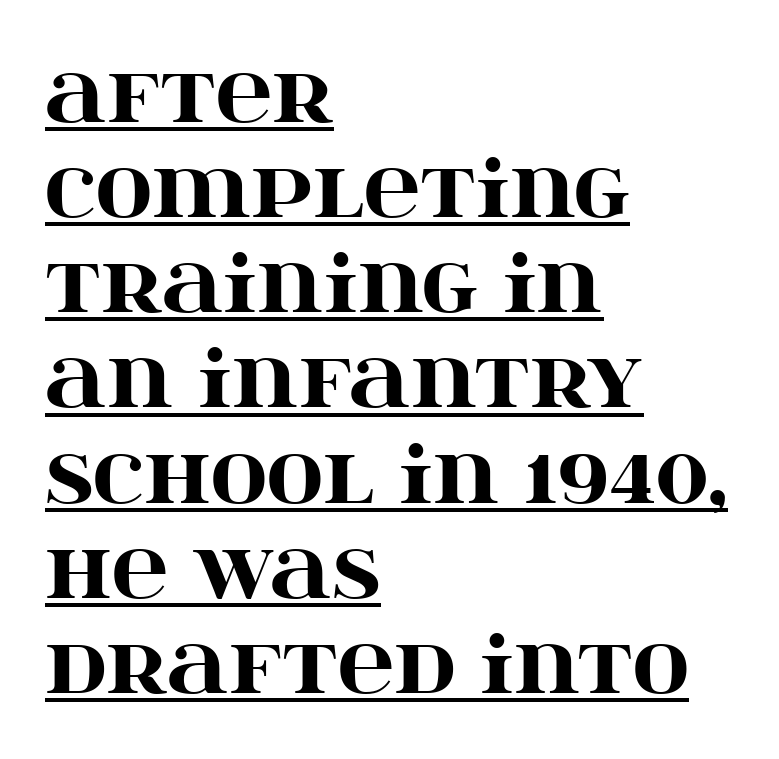
The rag falls on the right side of this text block. Does the weight exceed regular? Yes, all the way to bold. What stands out about the letter spacing? Nothing — it is the standard amount. The passage shown is underscored from start to finish. Character widths vary here, with narrow letters taking less room than wide ones. The glyphs in this specimen are seriffed.
